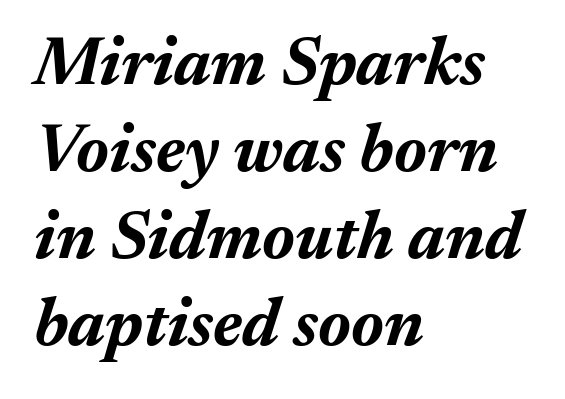
Compared with typical body copy, the letter spacing here is the same. Descenders hang freely into open space. Looks like regular typesetting: each glyph gets only the width it needs. The leading is moderate, giving the passage an even texture. Line starts are locked; line ends wander. An italicized treatment has been applied to the whole sample.
